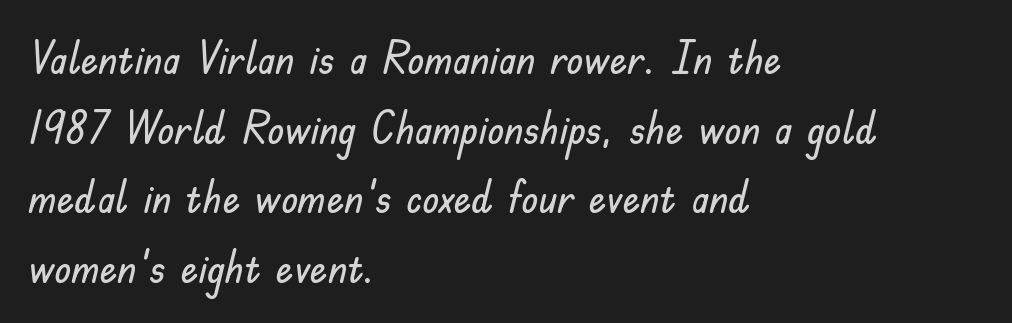
Q: Is the text italic (slanted)? A: Yes.
Q: Is the typeface a serif or a sans-serif typeface? A: Sans-serif.
Q: Is the text underlined? A: No.
Q: How is the paragraph aligned? A: Left-aligned.
Q: Is the spacing between letters normal or unusually wide? A: Normal.
Q: Is the spacing between lines tight, normal or loose? A: Normal.
Q: Width (condensed, normal, or wide)? A: Normal.
Q: Stroke contrast? A: Low.
Q: x-height? A: Small.
Q: Monospaced? A: No.
